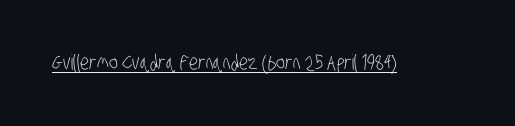
Notice how a bar underscores the lettering throughout. Weight: in the light-to-regular range. The tracking reads as untouched default to a designer's eye.
